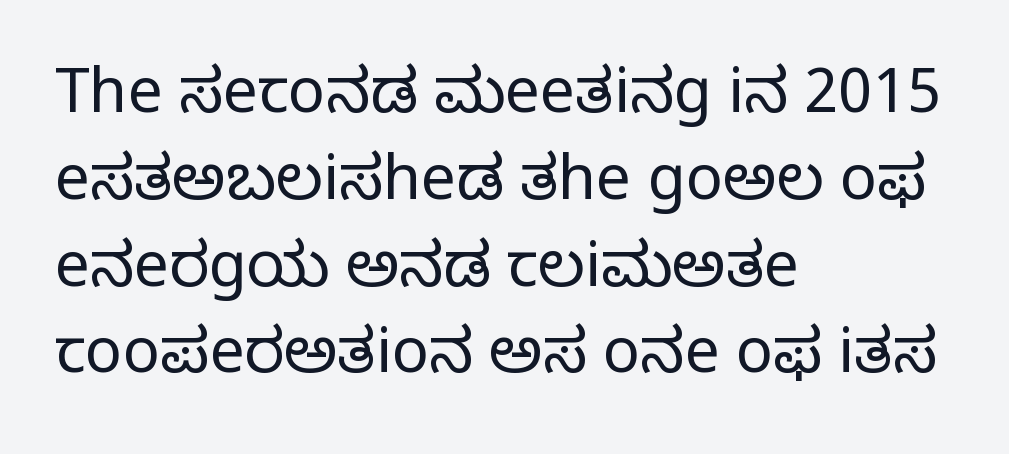
The image shows 62 px regular-weight serif type, upright; set left-aligned, normal line spacing (1.4x), normal letter spacing, not underlined; low stroke contrast and a large x-height.
